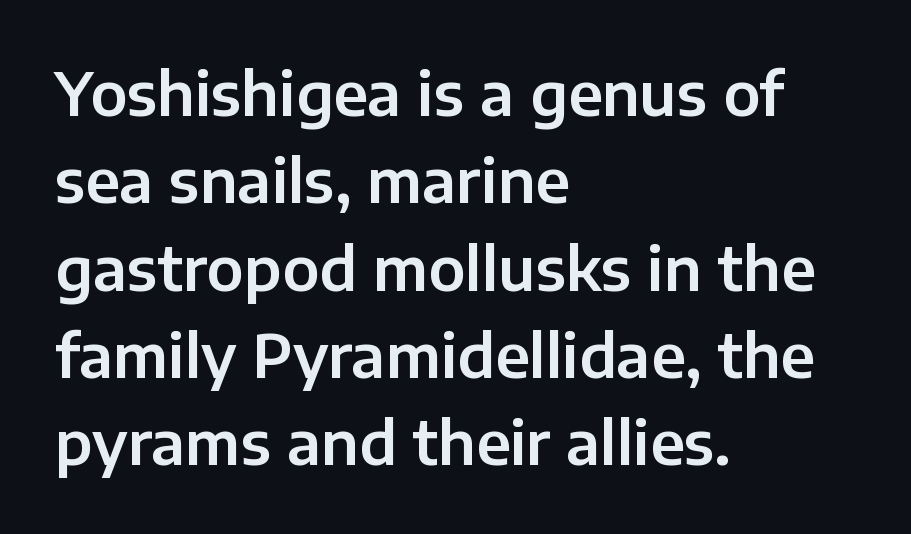
The image shows 59 px sans-serif type, upright; set left-aligned, normal line spacing (1.48x), normal letter spacing, not underlined; low stroke contrast and a medium x-height.
